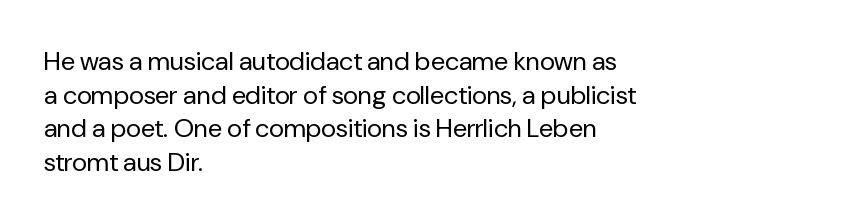
Q: Is the text bold? A: No.
Q: Is the text italic (slanted)? A: No, it is upright.
Q: Is the text underlined? A: No.
Q: How is the paragraph aligned? A: Left-aligned.
Q: Is the spacing between letters normal or unusually wide? A: Normal.
Q: Is the spacing between lines tight, normal or loose? A: Normal.
